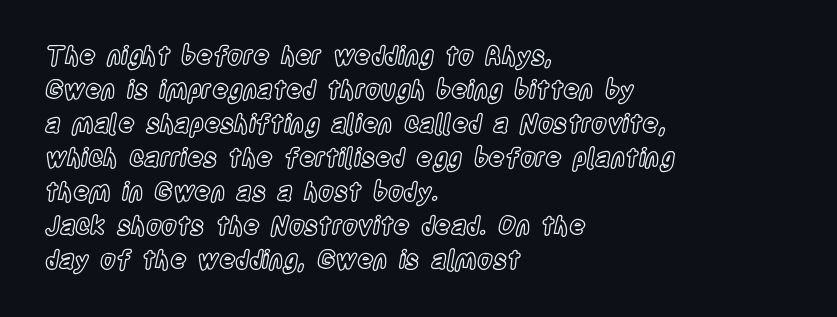
Q: Is the text italic (slanted)? A: Yes.
Q: Is the text underlined? A: No.
Q: How is the paragraph aligned? A: Left-aligned.
Q: Is the spacing between letters normal or unusually wide? A: Normal.
Q: Is the spacing between lines tight, normal or loose? A: Normal.
